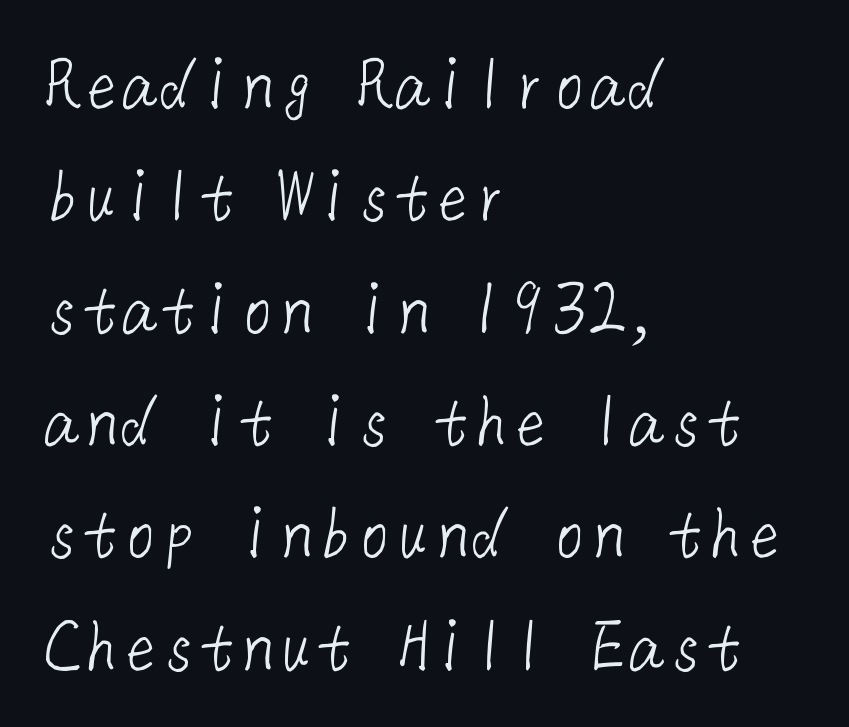
The image shows 78 px light sans-serif type; set left-aligned, normal line spacing (1.44x), normal letter spacing, not underlined; low stroke contrast and a medium x-height.
